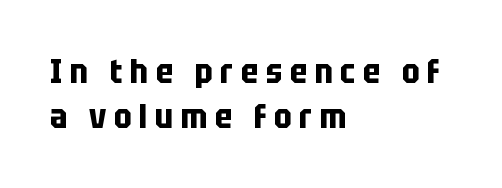
{"serif": "no", "italic": "no", "bold": "yes", "weight": "bold", "width": "condensed", "stroke_contrast": "low", "x_height": "large", "monospaced": "no", "underline": "no", "align": "left", "line_spacing": "normal", "line_spacing_ratio": 1.35, "letter_spacing": "wide", "letter_spacing_em": 0.23, "glyph_px": 33}
